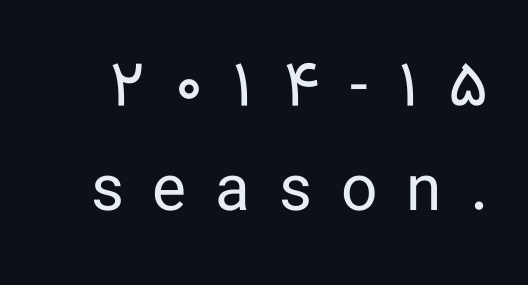
The image shows 64 px regular-weight sans-serif type, upright; set normal line spacing (1.62x), unusually wide letter spacing (+0.45 em), not underlined; low stroke contrast and a medium x-height.
